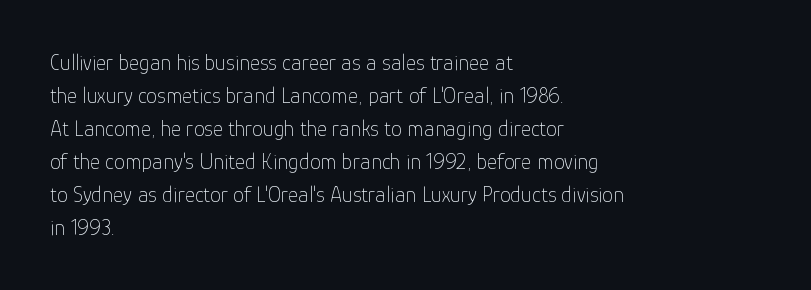
The image shows 22 px text type, upright; set left-aligned, normal line spacing (1.5x), normal letter spacing, not underlined.
